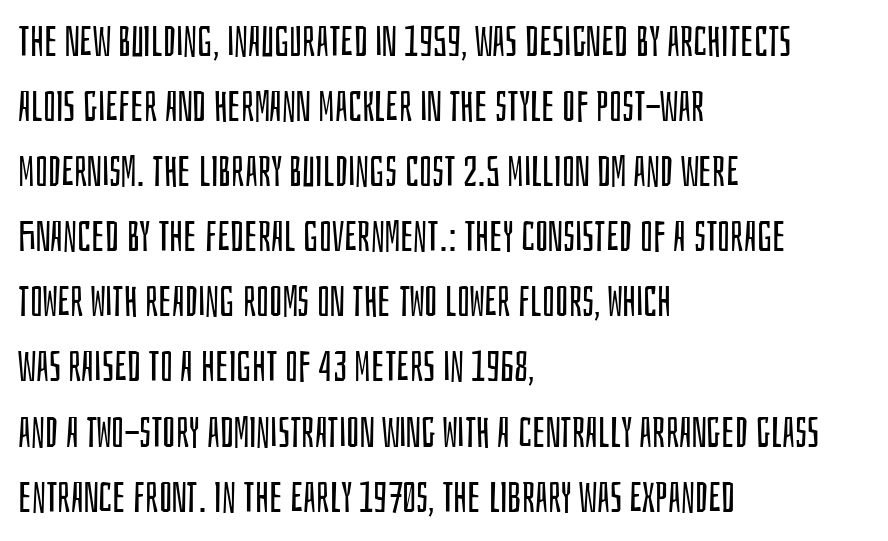
{"serif": "no", "italic": "no", "bold": "no", "weight": "regular", "width": "condensed", "stroke_contrast": "low", "x_height": "large", "monospaced": "no", "underline": "no", "align": "left", "line_spacing": "normal", "line_spacing_ratio": 1.55, "letter_spacing": "normal", "letter_spacing_em": 0.0, "glyph_px": 42}
